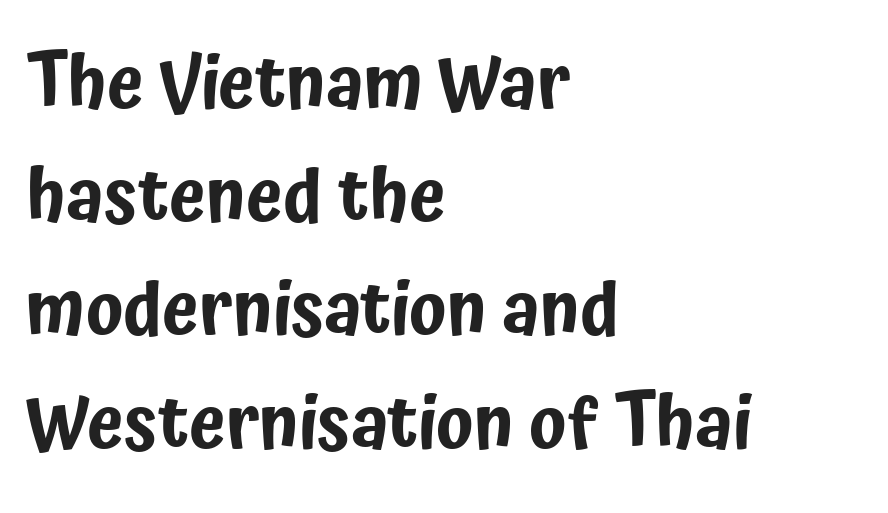
Q: Is the text italic (slanted)? A: No, it is upright.
Q: Is the typeface a serif or a sans-serif typeface? A: Sans-serif.
Q: Is the text underlined? A: No.
Q: How is the paragraph aligned? A: Left-aligned.
Q: Is the spacing between letters normal or unusually wide? A: Normal.
Q: Is the spacing between lines tight, normal or loose? A: Normal.
Q: Width (condensed, normal, or wide)? A: Condensed.
Q: Stroke contrast? A: Low.
Q: x-height? A: Medium.
Q: Monospaced? A: No.
